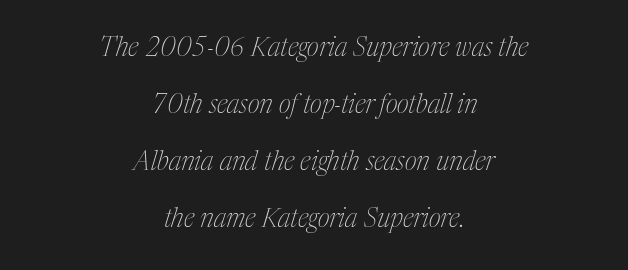
The image shows 26 px text type, italic (leaning right); set centered, loose line spacing (2.19x), normal letter spacing, not underlined.
